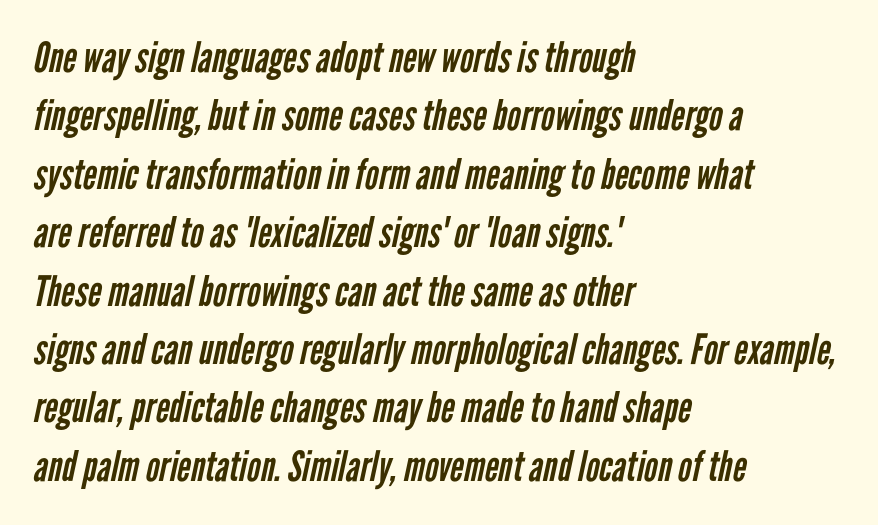
Q: Is the text bold? A: No.
Q: Is the typeface a serif or a sans-serif typeface? A: Sans-serif.
Q: Is the text underlined? A: No.
Q: How is the paragraph aligned? A: Left-aligned.
Q: Is the spacing between letters normal or unusually wide? A: Normal.
Q: Is the spacing between lines tight, normal or loose? A: Normal.
Q: Width (condensed, normal, or wide)? A: Condensed.
Q: Stroke contrast? A: Low.
Q: x-height? A: Medium.
Q: Monospaced? A: No.
